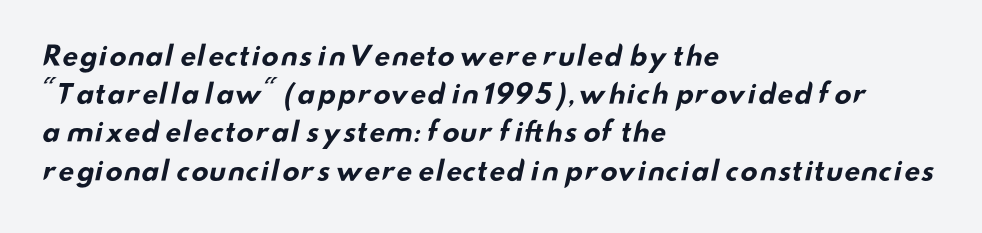
Q: Is the text bold? A: Yes.
Q: Is the text underlined? A: No.
Q: How is the paragraph aligned? A: Left-aligned.
Q: Is the spacing between letters normal or unusually wide? A: Normal.
Q: Is the spacing between lines tight, normal or loose? A: Normal.
